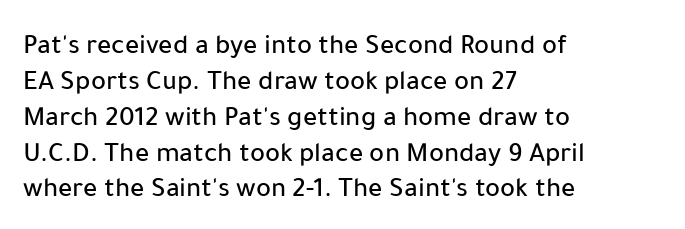
Nobody drew a line under any word here. Think of a printed novel: that variable character pitch is what you see here. Each line starts at the same left margin while the right side varies. What's the leading like? Ordinary, nothing unusual.
